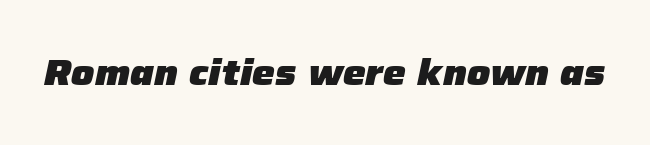
Q: Is the text bold? A: Yes.
Q: Is the text italic (slanted)? A: Yes, it leans right by about 12 degrees.
Q: Is the text underlined? A: No.
Q: Is the spacing between letters normal or unusually wide? A: Normal.
Q: Width (condensed, normal, or wide)? A: Normal.
Q: Stroke contrast? A: Low.
Q: x-height? A: Medium.
Q: Monospaced? A: No.
